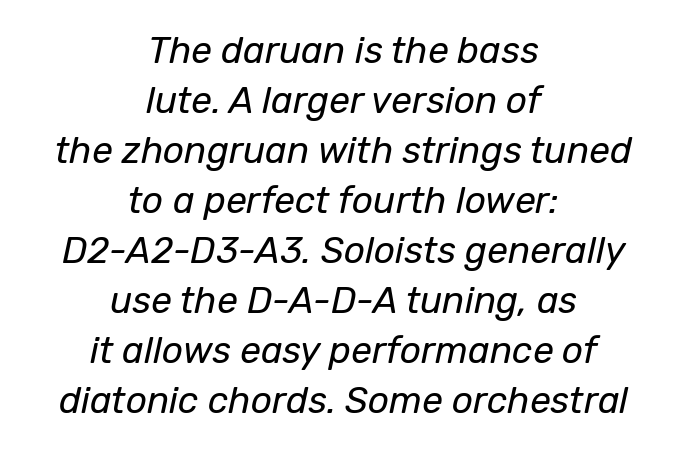
The glyphs look as if they've been sheared to an angle. Vertical spacing — default. Is this a heavy cut? Hardly; it is regular or lighter. Words appear dense and cohesive because spacing is normal. Descenders are the only things crossing below the line.
